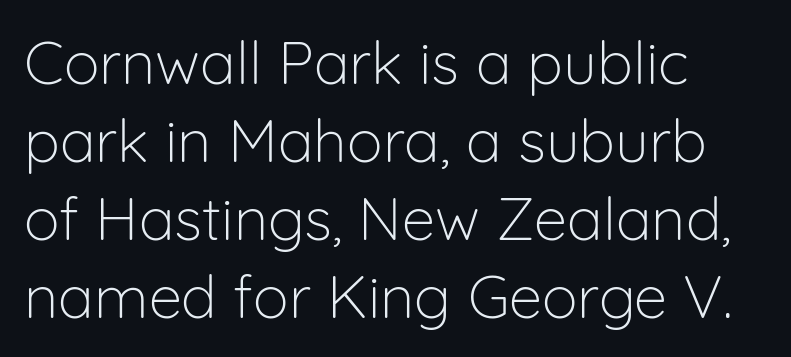
Words appear dense and cohesive because spacing is normal. Weight class: somewhere from thin through regular. Note the varied advance widths — an 'i' is clearly narrower than an 'm'. This is sans-serif lettering, the kind often seen on screens and signage. Leading matches the norm, producing a regular column.
